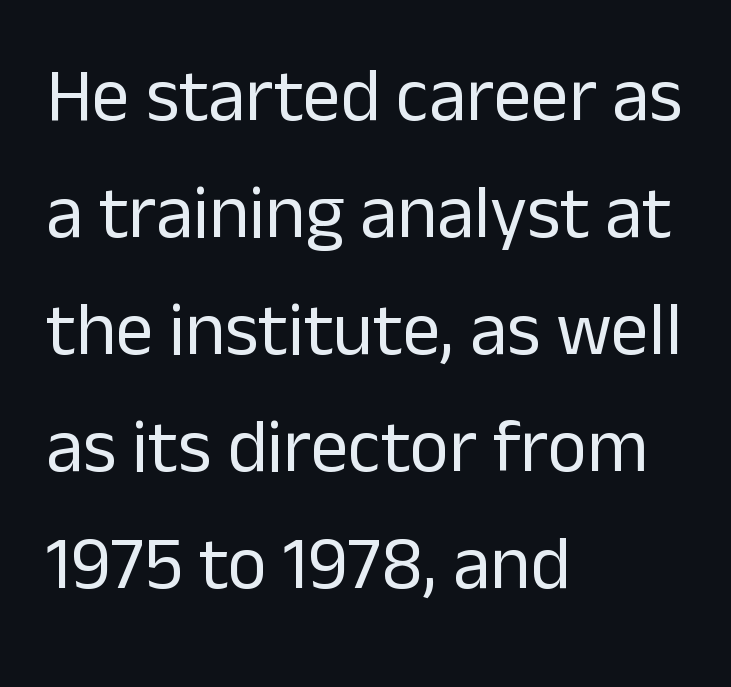
The image shows 75 px regular-weight sans-serif type, upright; set left-aligned, normal line spacing (1.56x), normal letter spacing, not underlined; low stroke contrast and a medium x-height.
